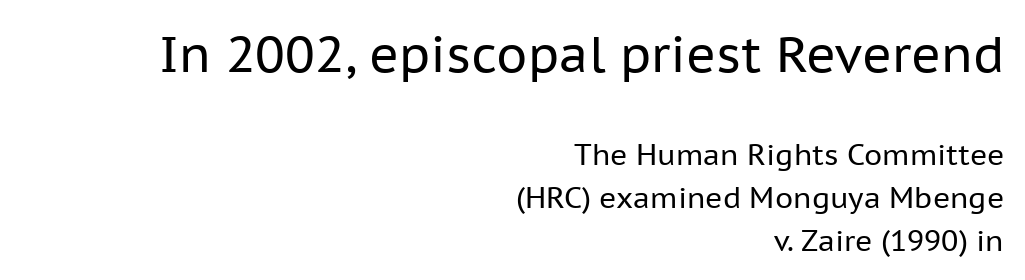
The image shows 50 px regular-weight sans-serif type, upright; set right-aligned, normal line spacing (1.48x), normal letter spacing, not underlined; the first (top) block is 1.72x larger; low stroke contrast and a medium x-height.
